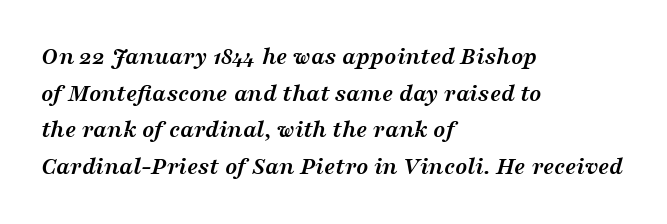
The image shows 25 px bold type, italic (leaning right); set left-aligned, normal line spacing (1.47x), normal letter spacing, not underlined.
